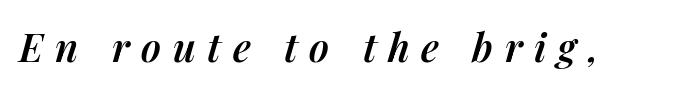
{"italic": "yes", "lean": "right", "slant_degrees": 14, "bold": "semi", "weight": "semibold", "width": "normal", "stroke_contrast": "medium", "x_height": "medium", "monospaced": "no", "underline": "no", "letter_spacing": "wide", "letter_spacing_em": 0.3, "glyph_px": 39}
